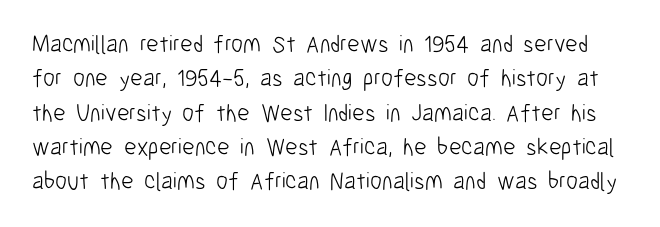
The image shows 24 px text type, upright; set normal line spacing (1.43x), normal letter spacing, not underlined.
